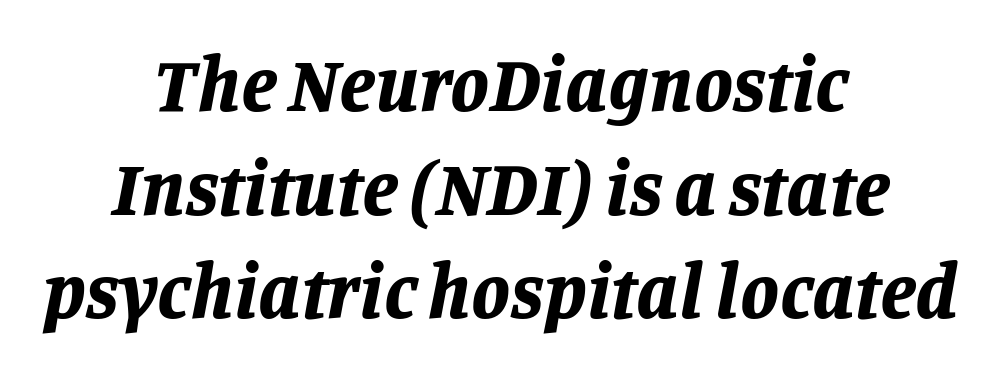
Q: Is the text bold? A: Yes.
Q: Is the text italic (slanted)? A: Yes, it leans right by about 11 degrees.
Q: Is the text underlined? A: No.
Q: How is the paragraph aligned? A: Centered.
Q: Is the spacing between letters normal or unusually wide? A: Normal.
Q: Is the spacing between lines tight, normal or loose? A: Normal.
Q: Width (condensed, normal, or wide)? A: Normal.
Q: Stroke contrast? A: Low.
Q: x-height? A: Large.
Q: Monospaced? A: No.
